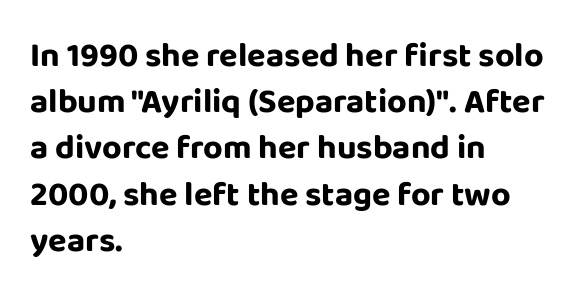
Q: Is the text bold? A: Yes.
Q: Is the text italic (slanted)? A: No, it is upright.
Q: Is the typeface a serif or a sans-serif typeface? A: Sans-serif.
Q: Is the text underlined? A: No.
Q: How is the paragraph aligned? A: Left-aligned.
Q: Is the spacing between letters normal or unusually wide? A: Normal.
Q: Is the spacing between lines tight, normal or loose? A: Normal.
Q: Width (condensed, normal, or wide)? A: Normal.
Q: Stroke contrast? A: Low.
Q: x-height? A: Large.
Q: Monospaced? A: No.
